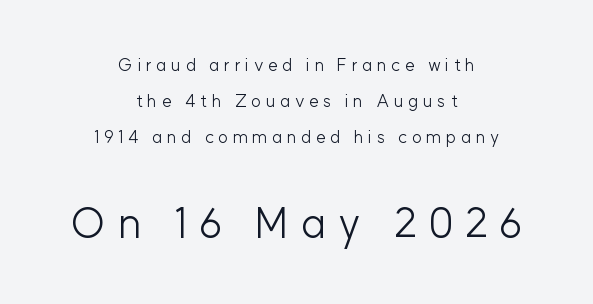
Q: Is the text bold? A: No.
Q: Is the text italic (slanted)? A: No, it is upright.
Q: Is the typeface a serif or a sans-serif typeface? A: Sans-serif.
Q: Is the text underlined? A: No.
Q: How is the paragraph aligned? A: Centered.
Q: Is the spacing between letters normal or unusually wide? A: Unusually wide.
Q: Is the spacing between lines tight, normal or loose? A: Loose.
Q: Which block of text is set in a larger size, the first (top) or the second (bottom)? A: The second (bottom) one.
Q: Width (condensed, normal, or wide)? A: Normal.
Q: Stroke contrast? A: Low.
Q: x-height? A: Medium.
Q: Monospaced? A: No.
